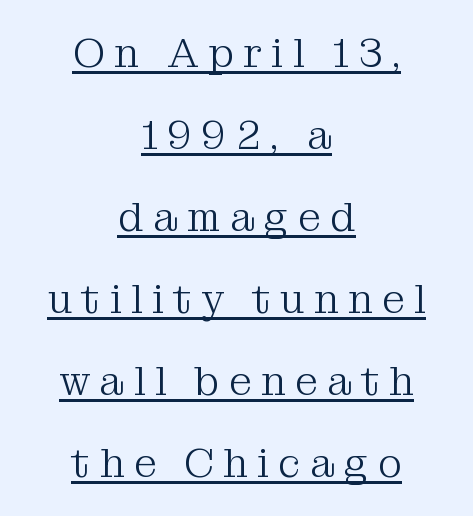
A typesetter would call this proportional, since set widths differ per character. The rag falls on both sides of this text block equally. The letters stand upright; this is a roman face. Display-style spreading of the glyphs; the letterfit is very open.
